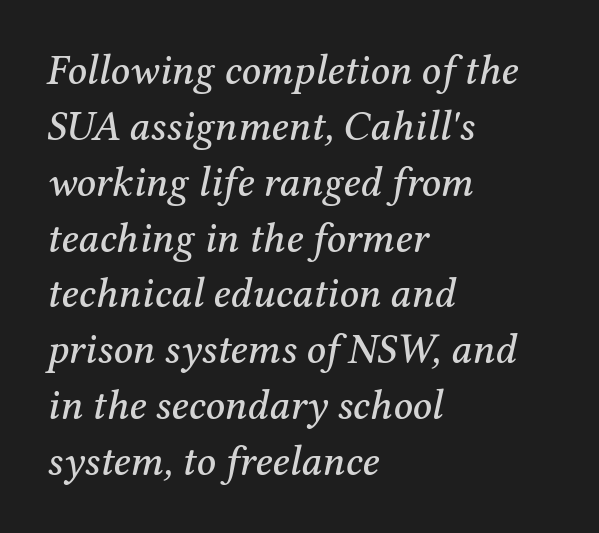
The image shows 42 px serif type, italic (leaning right); set left-aligned, normal line spacing (1.33x), normal letter spacing, not underlined; medium stroke contrast and a medium x-height.
